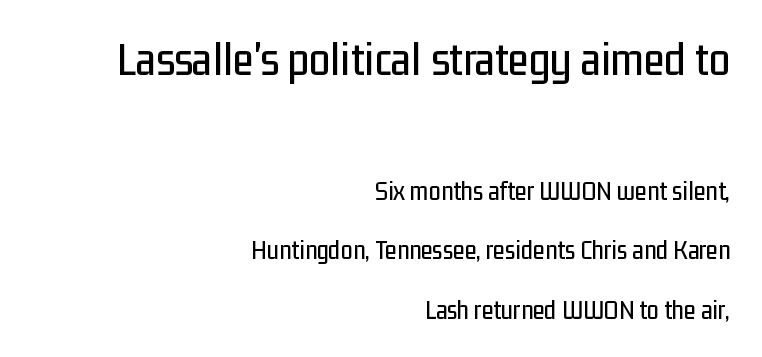
Q: Is the text italic (slanted)? A: No, it is upright.
Q: Is the typeface a serif or a sans-serif typeface? A: Sans-serif.
Q: Is the text underlined? A: No.
Q: How is the paragraph aligned? A: Right-aligned.
Q: Is the spacing between letters normal or unusually wide? A: Normal.
Q: Is the spacing between lines tight, normal or loose? A: Loose.
Q: Which block of text is set in a larger size, the first (top) or the second (bottom)? A: The first (top) one.
Q: Width (condensed, normal, or wide)? A: Condensed.
Q: Stroke contrast? A: Low.
Q: x-height? A: Medium.
Q: Monospaced? A: No.
